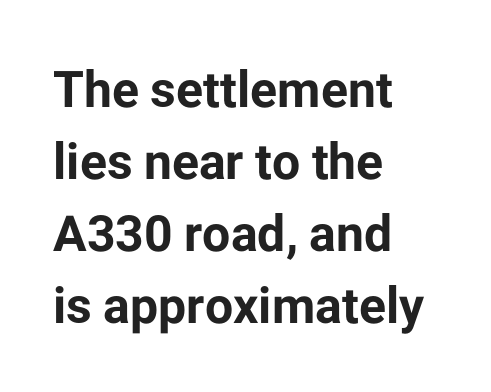
Note the varied advance widths — an 'i' is clearly narrower than an 'm'. Note: no serifs on the glyphs. These lines carry a lot of weight — the face is fully bold. Baseline-to-baseline distance is the conventional proportion of letter height. In terms of letterspacing, this is plain default setting. A typesetter would mark this as roman, not italic.
